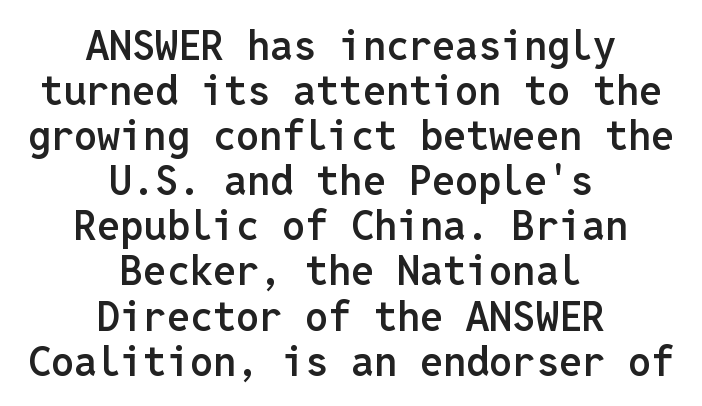
Q: Is the text bold? A: Semi-bold.
Q: Is the text italic (slanted)? A: No, it is upright.
Q: Is the typeface a serif or a sans-serif typeface? A: Sans-serif.
Q: Is the text underlined? A: No.
Q: How is the paragraph aligned? A: Centered.
Q: Is the spacing between letters normal or unusually wide? A: Normal.
Q: Is the spacing between lines tight, normal or loose? A: Tight.
Q: Width (condensed, normal, or wide)? A: Normal.
Q: Stroke contrast? A: Low.
Q: x-height? A: Medium.
Q: Monospaced? A: Yes.
